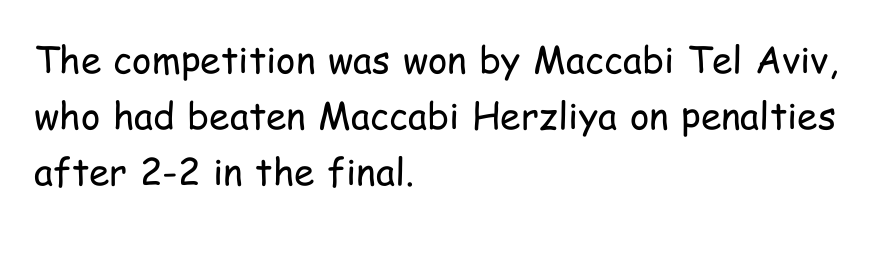
Q: Is the text bold? A: No.
Q: Is the text italic (slanted)? A: No, it is upright.
Q: Is the typeface a serif or a sans-serif typeface? A: Sans-serif.
Q: Is the text underlined? A: No.
Q: How is the paragraph aligned? A: Left-aligned.
Q: Is the spacing between letters normal or unusually wide? A: Normal.
Q: Is the spacing between lines tight, normal or loose? A: Normal.
Q: Width (condensed, normal, or wide)? A: Condensed.
Q: Stroke contrast? A: Low.
Q: x-height? A: Medium.
Q: Monospaced? A: No.
